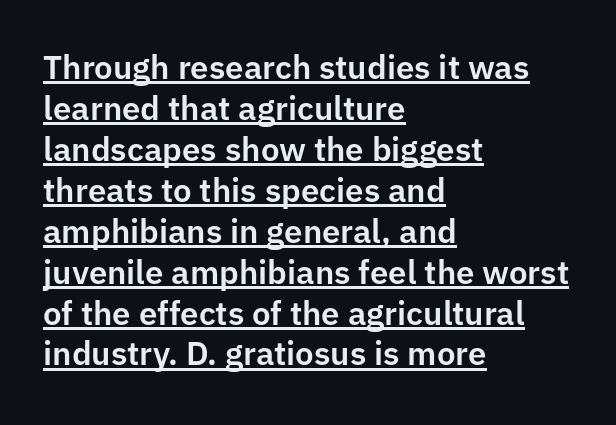
{"serif": "no", "italic": "no", "width": "normal", "stroke_contrast": "low", "x_height": "medium", "monospaced": "no", "underline": "yes", "align": "left", "line_spacing_ratio": 1.24, "letter_spacing": "normal", "letter_spacing_em": 0.0, "glyph_px": 33}
